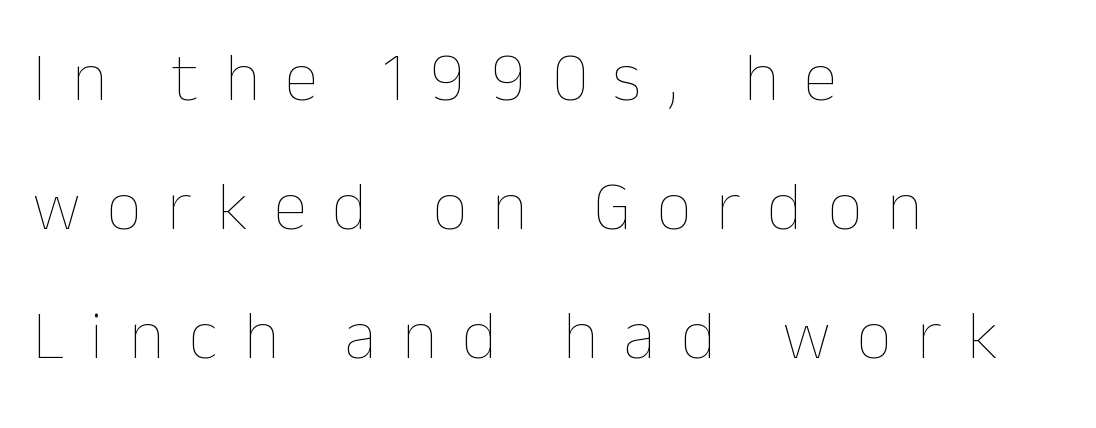
The image shows 68 px thin type, upright; set left-aligned, loose line spacing (1.9x), unusually wide letter spacing (+0.38 em), not underlined; low stroke contrast and a medium x-height.
